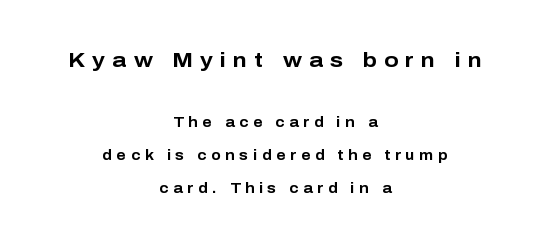
Designer's note — italics off, roman on. Words float on clear page, feet unadorned. Thick stems and heavy bowls — unmistakably bold. Where is the straight margin? There isn't one; the lines are centered.
